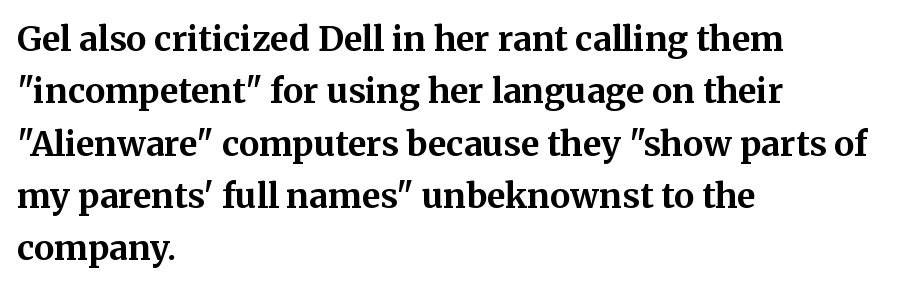
Q: Is the text bold? A: Yes.
Q: Is the text italic (slanted)? A: No, it is upright.
Q: Is the typeface a serif or a sans-serif typeface? A: Serif.
Q: Is the text underlined? A: No.
Q: How is the paragraph aligned? A: Left-aligned.
Q: Is the spacing between letters normal or unusually wide? A: Normal.
Q: Is the spacing between lines tight, normal or loose? A: Normal.
Q: Width (condensed, normal, or wide)? A: Normal.
Q: Stroke contrast? A: Medium.
Q: x-height? A: Medium.
Q: Monospaced? A: No.
